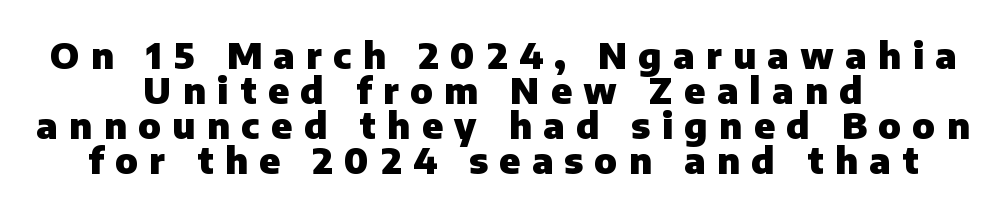
The image shows 36 px heavy sans-serif type, upright; set centered, tight line spacing (0.97x), unusually wide letter spacing (+0.32 em), not underlined; low stroke contrast and a medium x-height.
